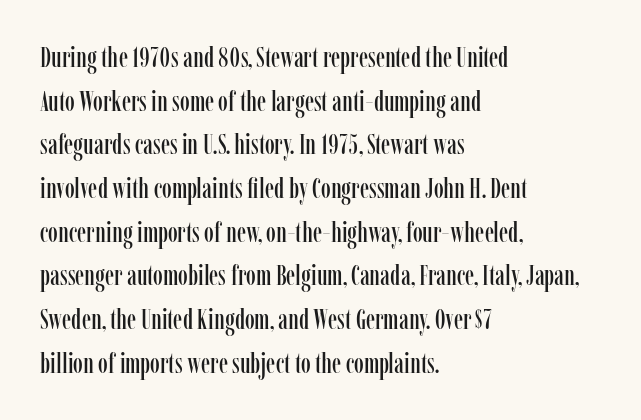
The image shows 28 px condensed serif type, upright; set left-aligned, normal line spacing (1.56x), normal letter spacing, not underlined; low stroke contrast and a medium x-height.
